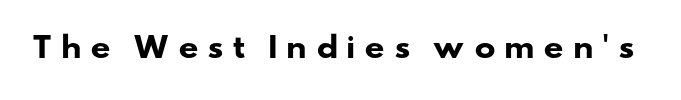
Glyph-to-glyph distance is far greater than everyday printed text. Set as a true bold cut, around the 700 mark. Descender tails drop into unmarked territory. Do the characters align in a grid? No, the font is proportional. This rendering employs a face without finishing strokes, i.e., a sans-serif.
